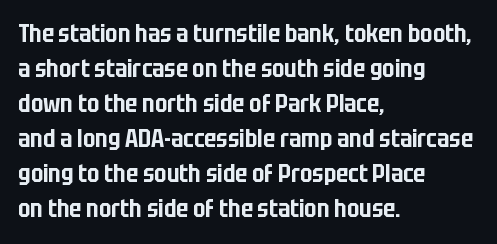
Q: Is the text italic (slanted)? A: No, it is upright.
Q: Is the text underlined? A: No.
Q: How is the paragraph aligned? A: Left-aligned.
Q: Is the spacing between letters normal or unusually wide? A: Normal.
Q: Is the spacing between lines tight, normal or loose? A: Normal.
